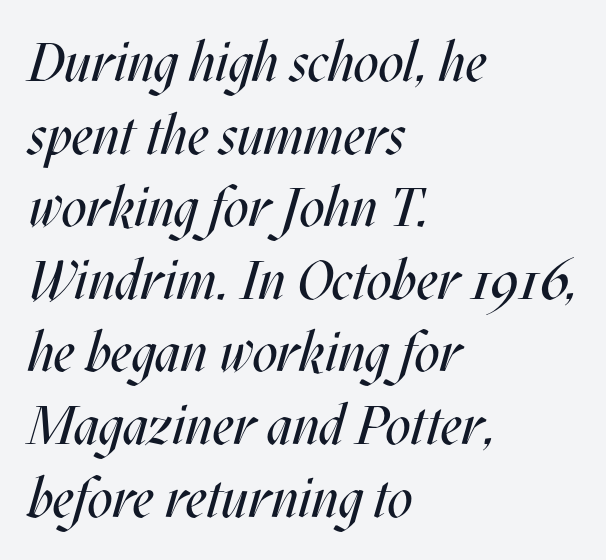
{"italic": "yes", "lean": "right", "slant_degrees": 17, "bold": "no", "weight": "regular", "width": "condensed", "stroke_contrast": "medium", "x_height": "large", "monospaced": "no", "underline": "no", "align": "left", "line_spacing": "normal", "line_spacing_ratio": 1.32, "letter_spacing": "normal", "letter_spacing_em": 0.0, "glyph_px": 55}
